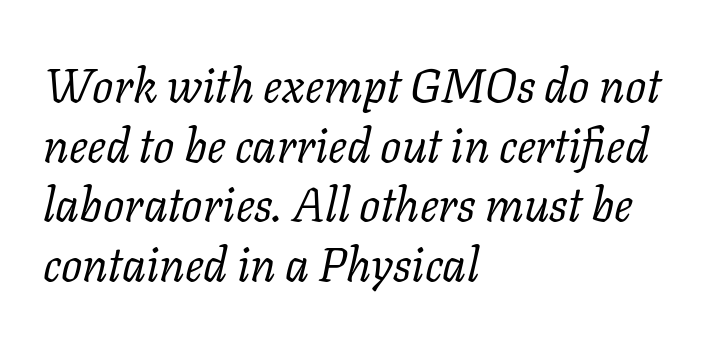
The image shows 47 px regular-weight serif type, italic (leaning right); set left-aligned, normal line spacing (1.27x), normal letter spacing, not underlined; low stroke contrast and a medium x-height.
